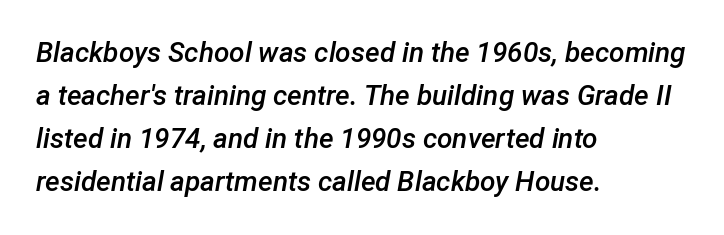
Q: Is the text bold? A: Semi-bold.
Q: Is the text italic (slanted)? A: Yes, it leans right by about 12 degrees.
Q: Is the text underlined? A: No.
Q: How is the paragraph aligned? A: Left-aligned.
Q: Is the spacing between letters normal or unusually wide? A: Normal.
Q: Is the spacing between lines tight, normal or loose? A: Normal.
Q: Width (condensed, normal, or wide)? A: Normal.
Q: Stroke contrast? A: Low.
Q: x-height? A: Medium.
Q: Monospaced? A: No.
